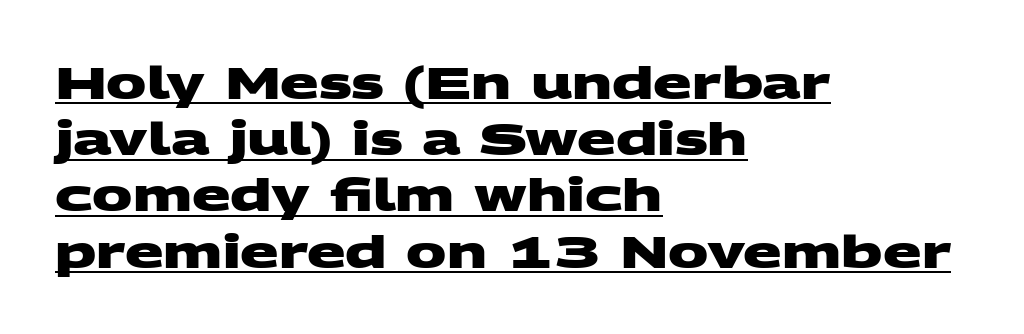
{"serif": "no", "bold": "yes", "weight": "heavy", "width": "wide", "stroke_contrast": "medium", "x_height": "large", "monospaced": "no", "underline": "yes", "align": "left", "line_spacing": "normal", "line_spacing_ratio": 1.25, "letter_spacing": "normal", "letter_spacing_em": 0.0, "glyph_px": 45}
